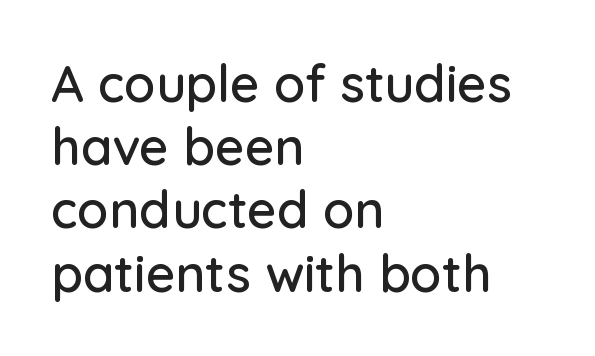
Words appear dense and cohesive because spacing is normal. Descenders hang freely into open space. The characters display no serif detailing; their extremities are plain. Teacher's note: observe the even left margin — that is flush-left alignment.
